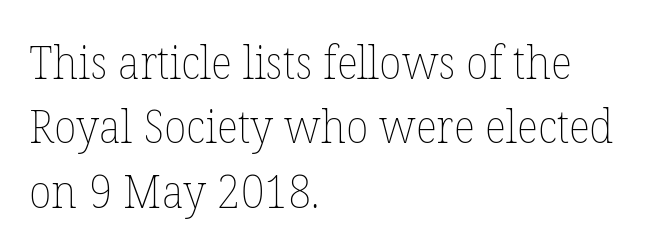
The baseline area is clear. Do the characters align in a grid? No, the font is proportional. Each stroke keeps to a modest, everyday thickness or less. Italic? Not at all — the glyphs are vertical. These lines keep a tight, regular rhythm from letter to letter. In CSS terms this would be text-align: left.
